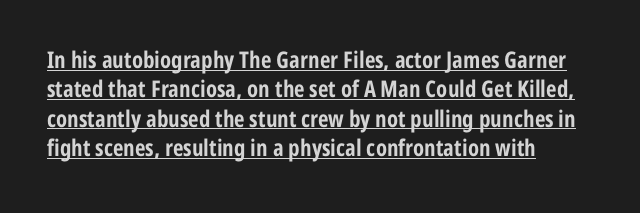
The gaps between neighbouring characters are ordinary and unremarkable. A dark, heavy texture on the line: the type is bold. Posture: upright roman. These lines stack with their left ends in a neat column. The block of text has a typical density, with ordinary space between rows. The rendered words wear a rule along their underside.
